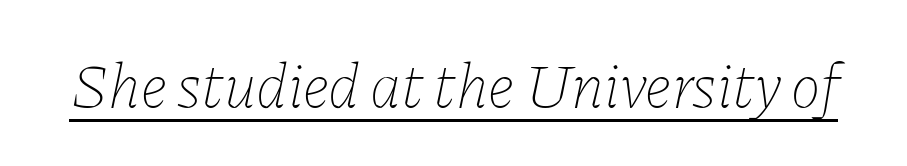
Q: Is the text bold? A: No.
Q: Is the text italic (slanted)? A: Yes, it leans right by about 11 degrees.
Q: Is the text underlined? A: Yes.
Q: Is the spacing between letters normal or unusually wide? A: Normal.
Q: Width (condensed, normal, or wide)? A: Normal.
Q: Stroke contrast? A: Low.
Q: x-height? A: Medium.
Q: Monospaced? A: No.
